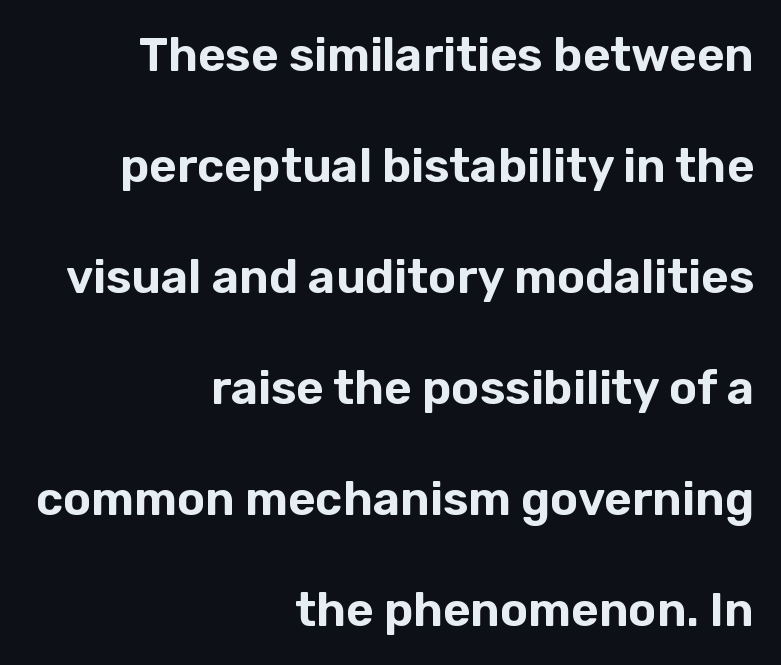
Q: Is the text italic (slanted)? A: No, it is upright.
Q: Is the typeface a serif or a sans-serif typeface? A: Sans-serif.
Q: Is the text underlined? A: No.
Q: How is the paragraph aligned? A: Right-aligned.
Q: Is the spacing between letters normal or unusually wide? A: Normal.
Q: Is the spacing between lines tight, normal or loose? A: Loose.
Q: Width (condensed, normal, or wide)? A: Normal.
Q: Stroke contrast? A: Low.
Q: x-height? A: Medium.
Q: Monospaced? A: No.
